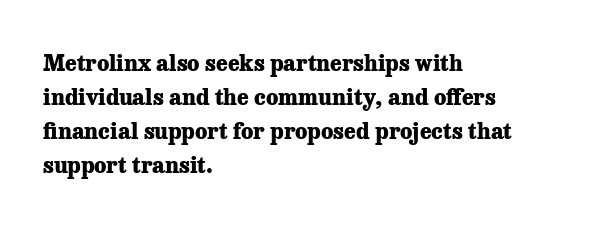
The image shows 22 px bold type, upright; set left-aligned, normal line spacing (1.55x), normal letter spacing, not underlined.
